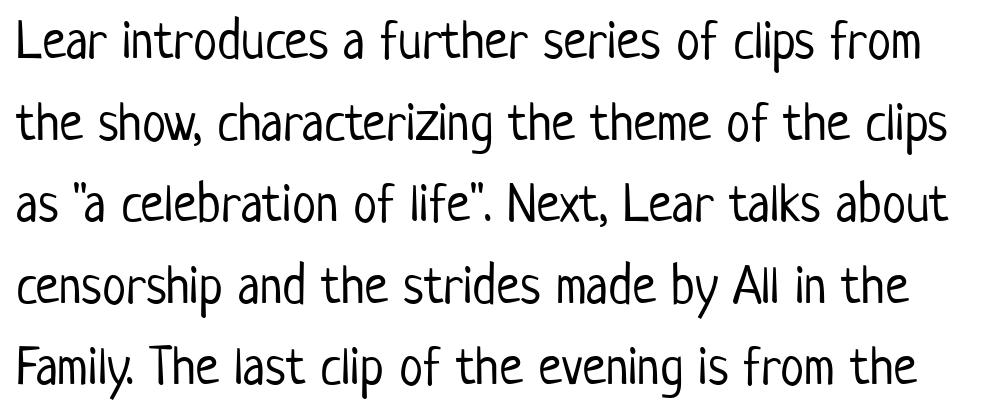
In terms of letterspacing, this is plain default setting. Does the type have serifs? No, each stem ends abruptly. Interline gaps are of average width in this sample. This is not heavy type; no bold has been used.
